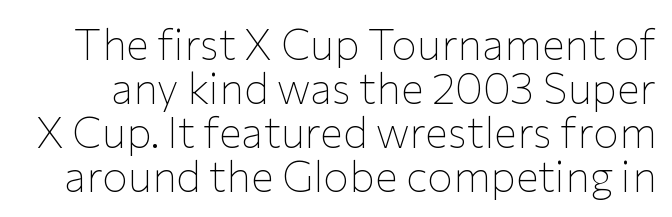
{"serif": "no", "italic": "no", "bold": "no", "weight": "thin", "width": "normal", "stroke_contrast": "low", "x_height": "medium", "monospaced": "no", "underline": "no", "line_spacing": "tight", "line_spacing_ratio": 1.02, "letter_spacing": "normal", "letter_spacing_em": 0.0, "glyph_px": 43}
